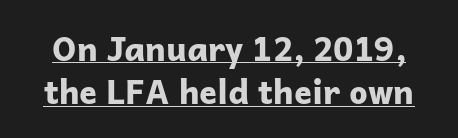
The image shows 33 px bold sans-serif type, upright; set normal line spacing (1.31x), normal letter spacing, underlined; low stroke contrast and a medium x-height.
